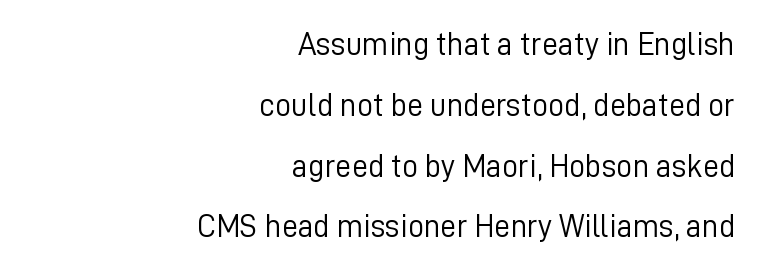
Decoration check: the copy has no underline. The letters sit at their default tracking, neither squeezed nor spread. Do the characters align in a grid? No, the font is proportional. The font's upright variant was chosen for this text. Is this a sans? Yes — the strokes have no serifs.
